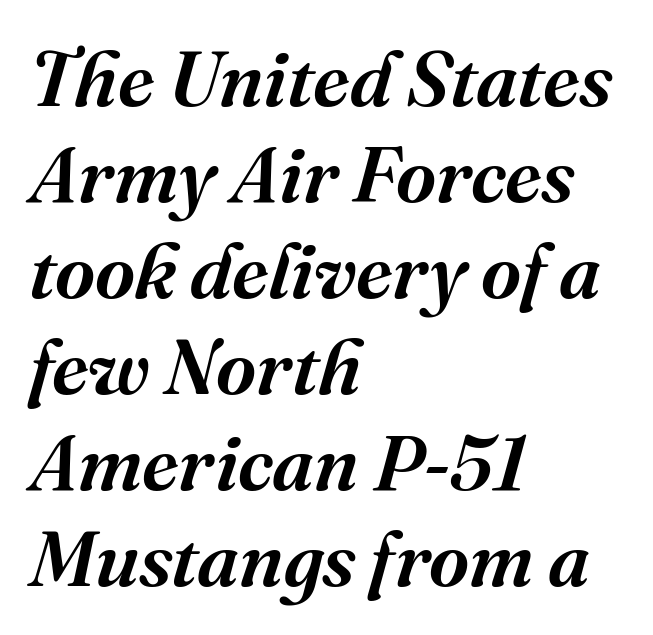
{"serif": "yes", "italic": "yes", "lean": "right", "slant_degrees": 16, "width": "normal", "stroke_contrast": "medium", "x_height": "medium", "monospaced": "no", "underline": "no", "align": "left", "line_spacing_ratio": 1.23, "letter_spacing": "normal", "letter_spacing_em": 0.0, "glyph_px": 78}
